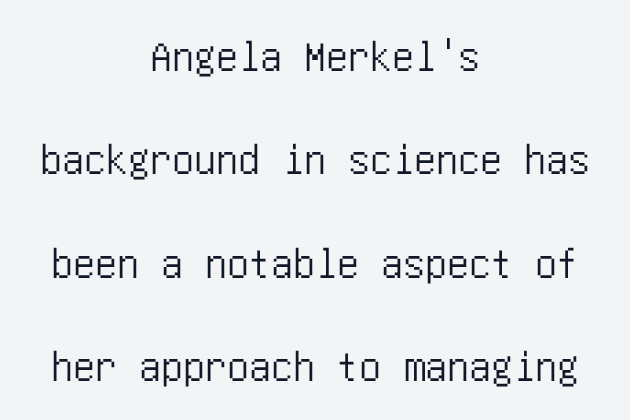
The image shows 44 px condensed sans-serif type, upright; set centered, loose line spacing (2.35x), normal letter spacing, not underlined; low stroke contrast and a large x-height.
